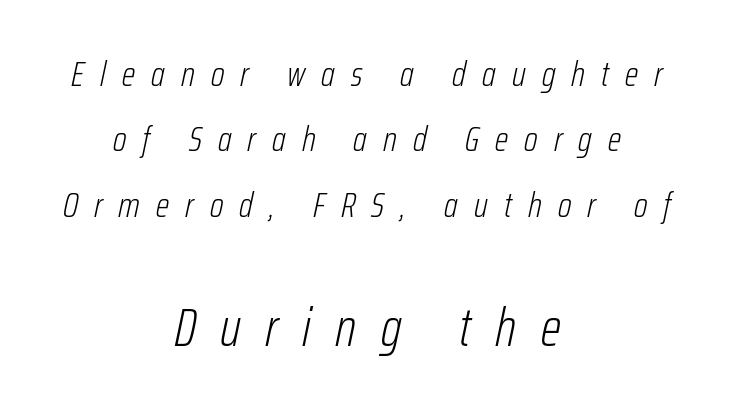
The image shows 53 px light, condensed type, italic (leaning right); set centered, line spacing 1.87x, unusually wide letter spacing (+0.46 em), not underlined; the second (bottom) block is 1.51x larger; low stroke contrast and a medium x-height.
